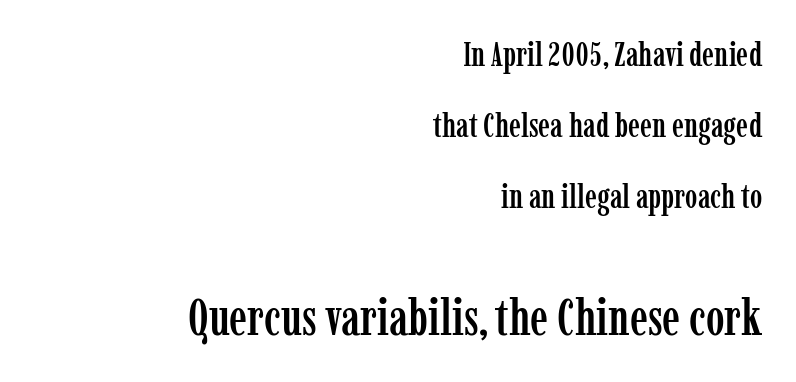
The image shows 50 px condensed serif type, upright; set right-aligned, loose line spacing (2.15x), normal letter spacing, not underlined; the second (bottom) block is 1.52x larger; low stroke contrast and a medium x-height.
